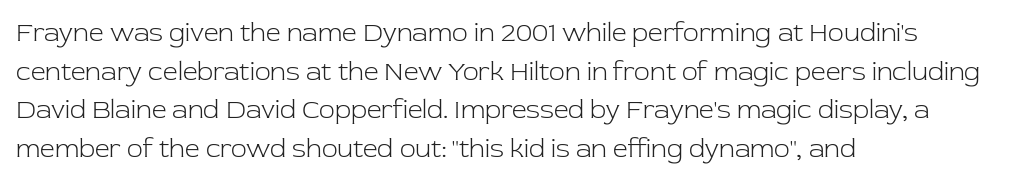
Q: Is the text bold? A: No.
Q: Is the text italic (slanted)? A: No, it is upright.
Q: Is the text underlined? A: No.
Q: How is the paragraph aligned? A: Left-aligned.
Q: Is the spacing between letters normal or unusually wide? A: Normal.
Q: Is the spacing between lines tight, normal or loose? A: Normal.
